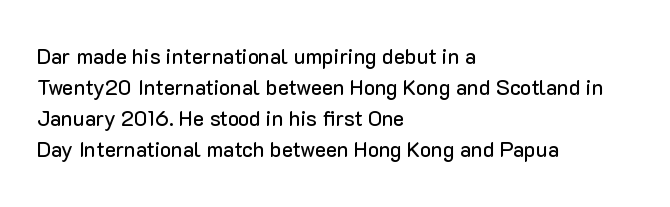
Q: Is the text italic (slanted)? A: No, it is upright.
Q: Is the text underlined? A: No.
Q: How is the paragraph aligned? A: Left-aligned.
Q: Is the spacing between letters normal or unusually wide? A: Normal.
Q: Is the spacing between lines tight, normal or loose? A: Normal.
